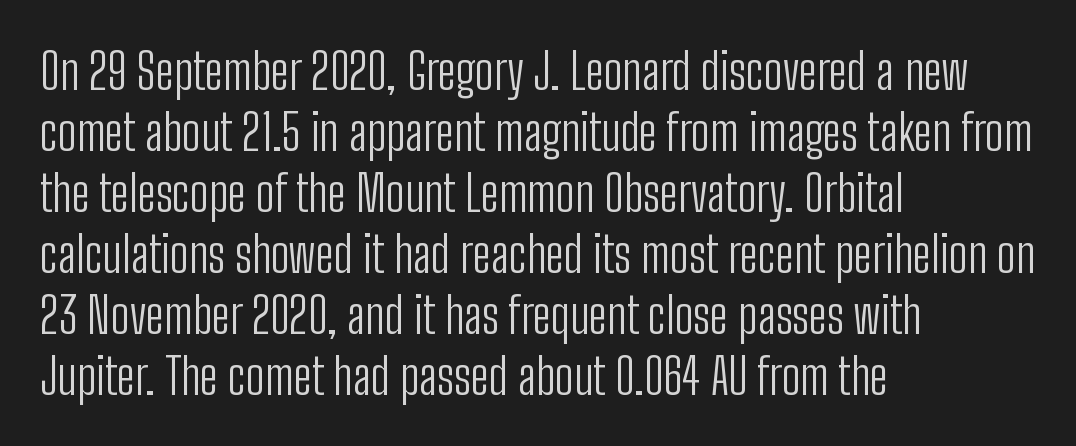
{"serif": "no", "italic": "no", "bold": "no", "weight": "light", "width": "condensed", "stroke_contrast": "low", "x_height": "medium", "monospaced": "no", "underline": "no", "align": "left", "line_spacing_ratio": 1.22, "letter_spacing": "normal", "letter_spacing_em": 0.0, "glyph_px": 50}
